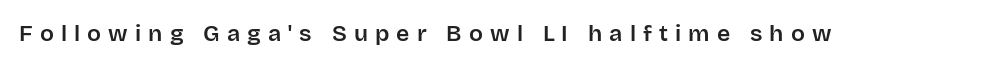
This is the regular roman posture of the typeface. This sample uses expanded letter spacing, leaving extra air between glyphs. Clear beneath every line of the passage.
